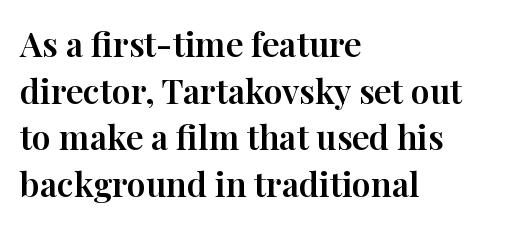
The image shows 34 px serif type, upright; set left-aligned, normal line spacing (1.37x), normal letter spacing, not underlined; high stroke contrast and a medium x-height.
